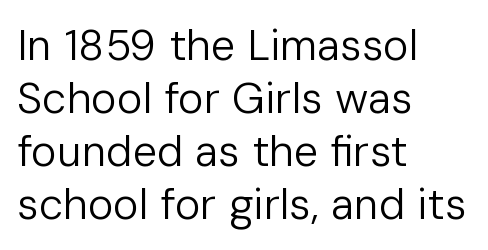
Q: Is the text bold? A: No.
Q: Is the text italic (slanted)? A: No, it is upright.
Q: Is the typeface a serif or a sans-serif typeface? A: Sans-serif.
Q: Is the text underlined? A: No.
Q: How is the paragraph aligned? A: Left-aligned.
Q: Is the spacing between letters normal or unusually wide? A: Normal.
Q: Width (condensed, normal, or wide)? A: Normal.
Q: Stroke contrast? A: Low.
Q: x-height? A: Medium.
Q: Monospaced? A: No.
